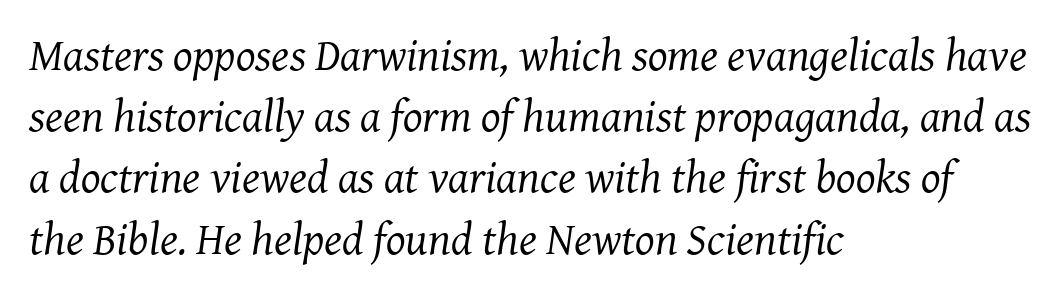
Q: Is the text bold? A: No.
Q: Is the text italic (slanted)? A: Yes, it leans right by about 8 degrees.
Q: Is the typeface a serif or a sans-serif typeface? A: Serif.
Q: Is the text underlined? A: No.
Q: How is the paragraph aligned? A: Left-aligned.
Q: Is the spacing between letters normal or unusually wide? A: Normal.
Q: Is the spacing between lines tight, normal or loose? A: Normal.
Q: Width (condensed, normal, or wide)? A: Normal.
Q: Stroke contrast? A: Medium.
Q: x-height? A: Medium.
Q: Monospaced? A: No.
